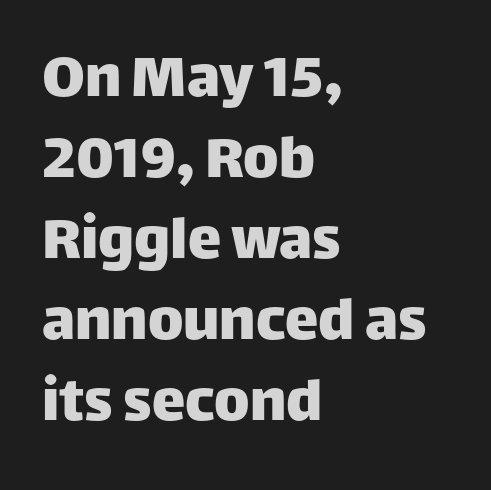
{"serif": "no", "italic": "no", "width": "normal", "stroke_contrast": "low", "x_height": "large", "monospaced": "no", "underline": "no", "align": "left", "line_spacing_ratio": 1.21, "letter_spacing": "normal", "letter_spacing_em": 0.0, "glyph_px": 67}
